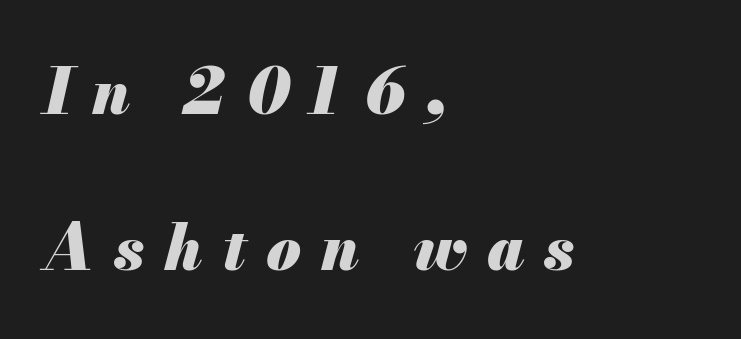
Q: Is the text bold? A: Yes.
Q: Is the text italic (slanted)? A: Yes, it leans right by about 13 degrees.
Q: Is the text underlined? A: No.
Q: How is the paragraph aligned? A: Left-aligned.
Q: Is the spacing between letters normal or unusually wide? A: Unusually wide.
Q: Is the spacing between lines tight, normal or loose? A: Loose.
Q: Width (condensed, normal, or wide)? A: Normal.
Q: Stroke contrast? A: Medium.
Q: x-height? A: Small.
Q: Monospaced? A: No.
